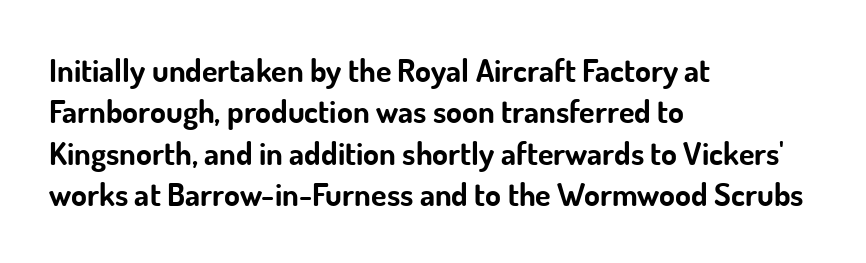
{"serif": "no", "italic": "no", "bold": "yes", "weight": "bold", "width": "normal", "stroke_contrast": "low", "x_height": "small", "monospaced": "no", "underline": "no", "align": "left", "line_spacing": "normal", "line_spacing_ratio": 1.29, "letter_spacing": "normal", "letter_spacing_em": 0.0, "glyph_px": 32}
